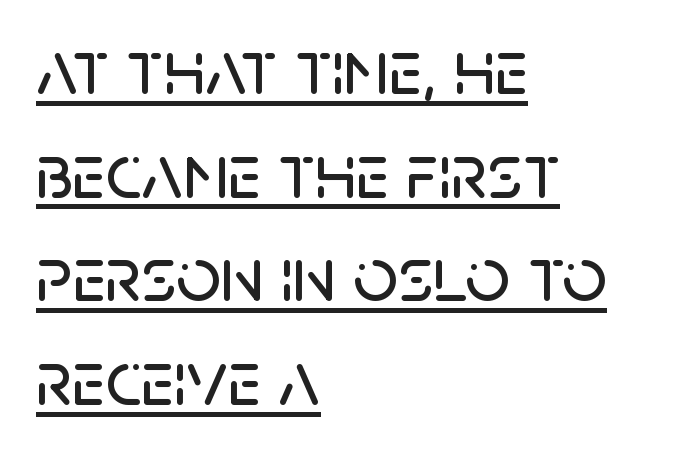
{"serif": "no", "italic": "no", "width": "normal", "stroke_contrast": "low", "x_height": "large", "monospaced": "no", "underline": "yes", "align": "left", "line_spacing": "normal", "line_spacing_ratio": 1.33, "letter_spacing": "normal", "letter_spacing_em": 0.0, "glyph_px": 78}
